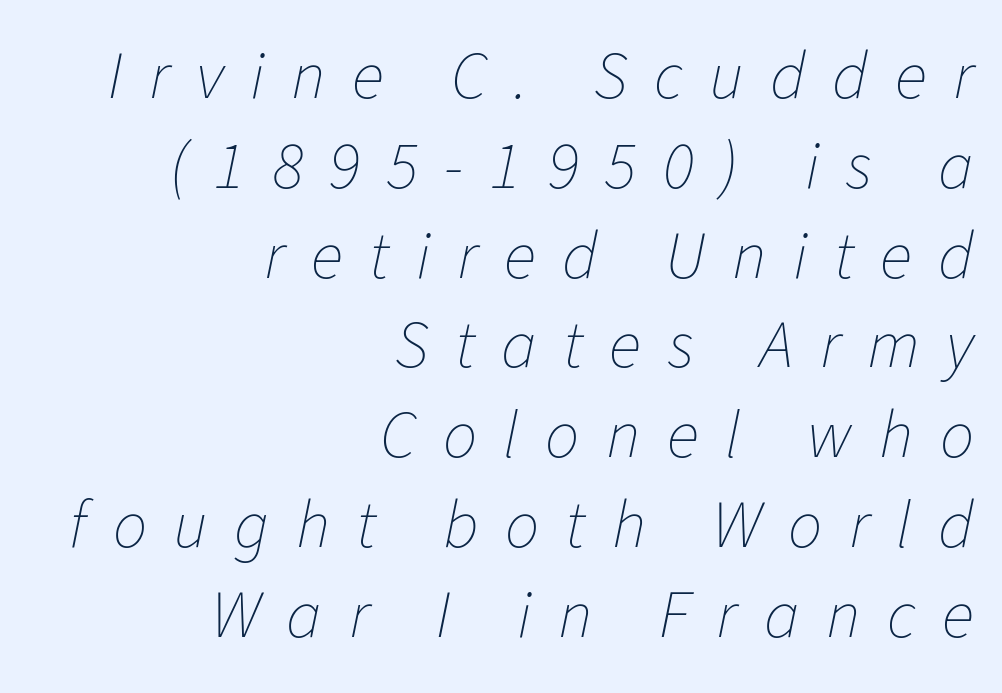
The image shows 68 px thin type, italic (leaning right); set right-aligned, normal line spacing (1.32x), unusually wide letter spacing (+0.39 em), not underlined; low stroke contrast and a medium x-height.
